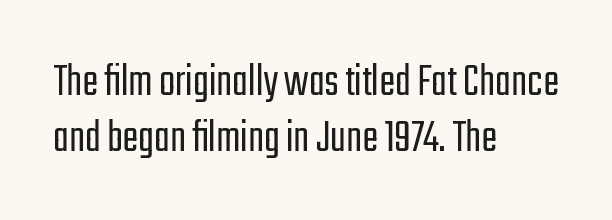
{"serif": "no", "italic": "no", "bold": "no", "weight": "light", "width": "condensed", "stroke_contrast": "low", "x_height": "medium", "monospaced": "no", "underline": "no", "align": "left", "line_spacing_ratio": 1.17, "letter_spacing": "normal", "letter_spacing_em": 0.0, "glyph_px": 48}
